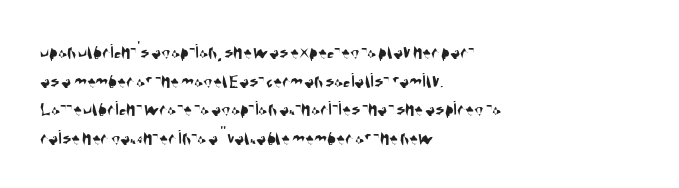
Q: Is the text underlined? A: No.
Q: How is the paragraph aligned? A: Left-aligned.
Q: Is the spacing between letters normal or unusually wide? A: Normal.
Q: Is the spacing between lines tight, normal or loose? A: Normal.
